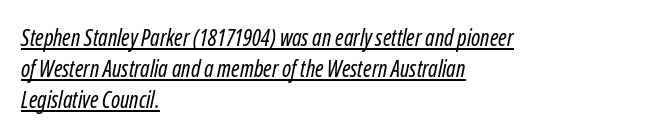
Beneath each row of characters lies a ruled line. Each word holds together tightly as a unit, with standard inter-letter gaps. Vertically, the passage feels balanced, rows spaced as you'd expect. These glyphs show unthickened strokes, regular width or finer. Left-aligned paragraph, ragged on the right.
